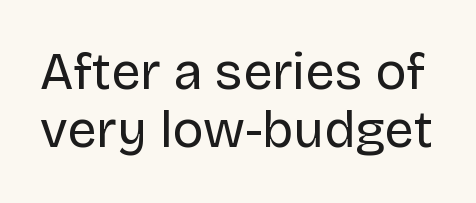
Descenders hang freely into open space. Unbolded letterforms with no extra heft. No italicization has been applied; the sample stays upright. Examine the stroke ends and you'll find no serifs.
